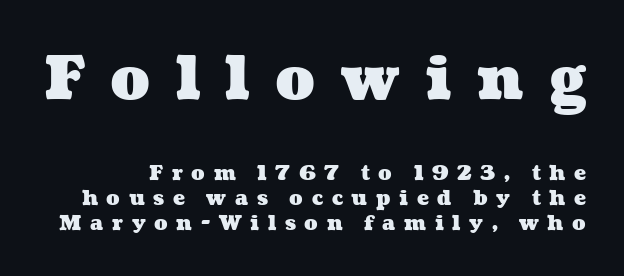
The line texture is sparse and dotted thanks to wide tracking. Leading: standard. In this sample the first text group is rendered at the bigger scale. Compared with an ordinary text face, these strokes are far heavier — a full bold. This sample has the flowing, uneven cadence of proportional lettering. A clean baseline with only descenders dipping below it.
